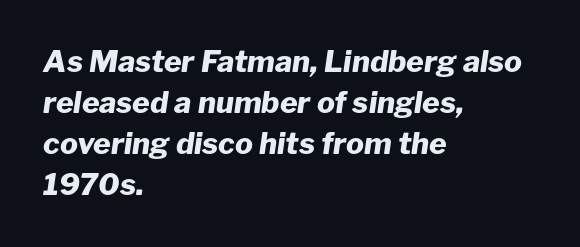
The image shows 30 px heavy type, italic (leaning right); set left-aligned, normal line spacing (1.37x), normal letter spacing, not underlined; low stroke contrast and a medium x-height.
